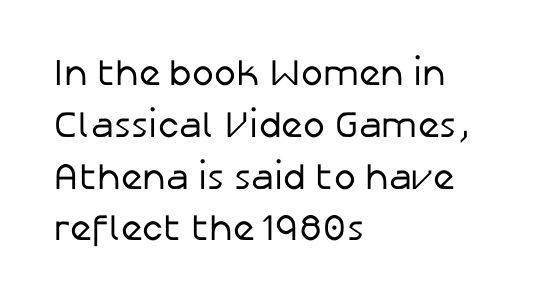
These lines keep a tight, regular rhythm from letter to letter. No feet cap the strokes, marking this as sans-serif type. The passage shown is typed in a proportional face where columns would drift. Weight class: somewhere from thin through regular. The rendering anchors every line to the left-hand side. Nobody drew a line under any word here.
